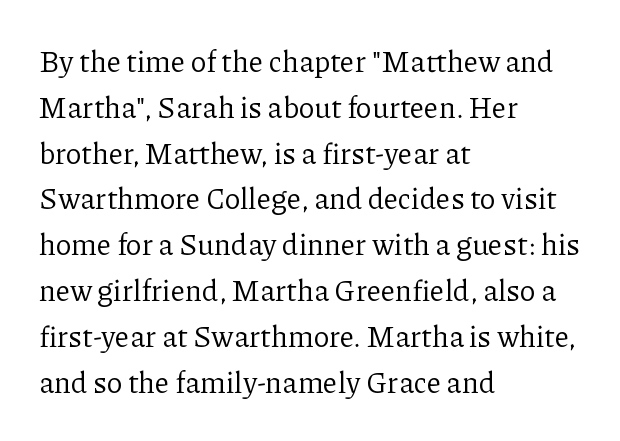
Q: Is the text bold? A: No.
Q: Is the text italic (slanted)? A: No, it is upright.
Q: Is the typeface a serif or a sans-serif typeface? A: Serif.
Q: Is the text underlined? A: No.
Q: How is the paragraph aligned? A: Left-aligned.
Q: Is the spacing between letters normal or unusually wide? A: Normal.
Q: Is the spacing between lines tight, normal or loose? A: Normal.
Q: Width (condensed, normal, or wide)? A: Normal.
Q: Stroke contrast? A: Low.
Q: x-height? A: Medium.
Q: Monospaced? A: No.
